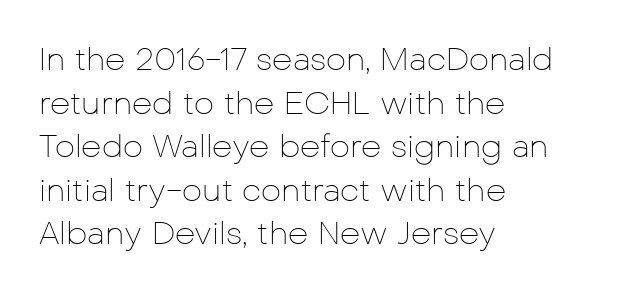
Q: Is the text bold? A: No.
Q: Is the text italic (slanted)? A: No, it is upright.
Q: Is the typeface a serif or a sans-serif typeface? A: Sans-serif.
Q: Is the text underlined? A: No.
Q: How is the paragraph aligned? A: Left-aligned.
Q: Is the spacing between letters normal or unusually wide? A: Normal.
Q: Is the spacing between lines tight, normal or loose? A: Normal.
Q: Width (condensed, normal, or wide)? A: Normal.
Q: Stroke contrast? A: Low.
Q: x-height? A: Medium.
Q: Monospaced? A: No.
